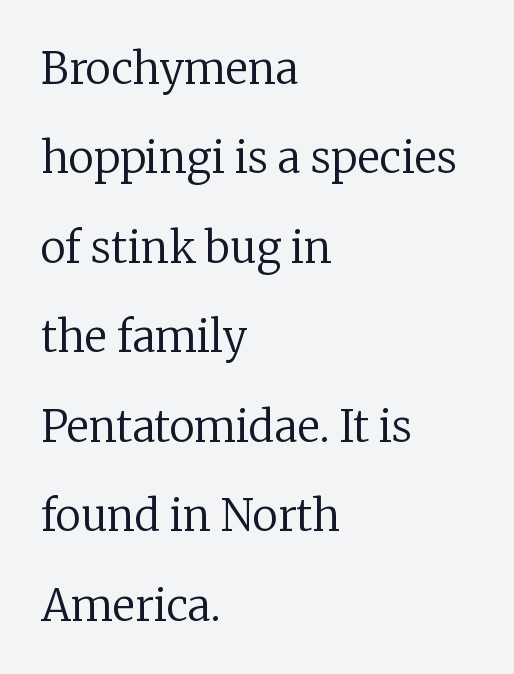
Q: Is the text bold? A: No.
Q: Is the text italic (slanted)? A: No, it is upright.
Q: Is the typeface a serif or a sans-serif typeface? A: Serif.
Q: Is the text underlined? A: No.
Q: How is the paragraph aligned? A: Left-aligned.
Q: Is the spacing between letters normal or unusually wide? A: Normal.
Q: Is the spacing between lines tight, normal or loose? A: Loose.
Q: Width (condensed, normal, or wide)? A: Normal.
Q: Stroke contrast? A: Low.
Q: x-height? A: Medium.
Q: Monospaced? A: No.
